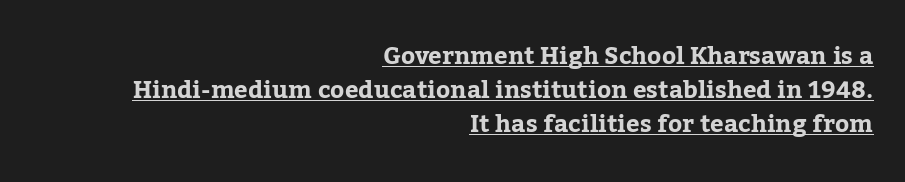
The horizontal fit of the characters is conventional and even. Vertical strokes here are truly vertical. Leading matches the norm, producing a regular column. The rendered words wear a rule along their underside.
